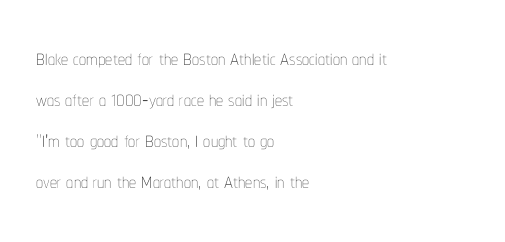
The image shows 28 px thin, condensed type, upright; set left-aligned, normal line spacing (1.47x), normal letter spacing, not underlined; low stroke contrast and a medium x-height.
